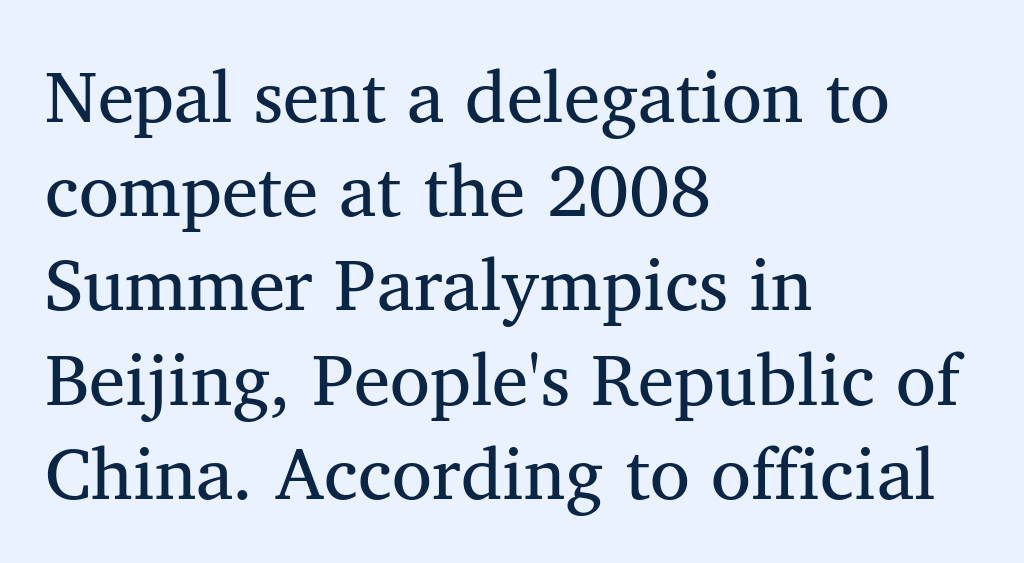
{"serif": "yes", "bold": "no", "weight": "regular", "width": "normal", "stroke_contrast": "medium", "x_height": "medium", "monospaced": "no", "underline": "no", "align": "left", "line_spacing": "normal", "line_spacing_ratio": 1.29, "letter_spacing": "normal", "letter_spacing_em": 0.0, "glyph_px": 73}
